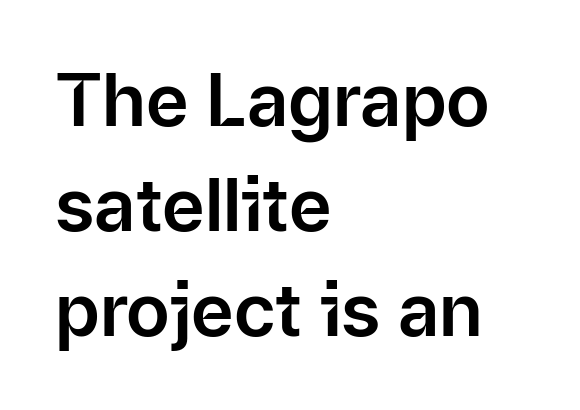
If you drew a ruler down the left edge, every line would touch it. Beneath every word, the page is bare. Look at the bottom of the vertical strokes: they stop flat, with no serifs. Italic? Not at all — the glyphs are vertical. Look at the tracking — it's just the regular setting, nothing added. Here the designer chose a conventional face with non-uniform glyph widths.
